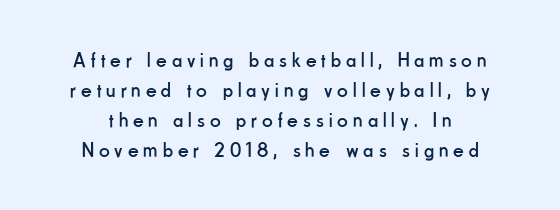
Q: Is the text bold? A: No.
Q: Is the text italic (slanted)? A: No, it is upright.
Q: Is the text underlined? A: No.
Q: Is the spacing between letters normal or unusually wide? A: Unusually wide.
Q: Is the spacing between lines tight, normal or loose? A: Normal.
